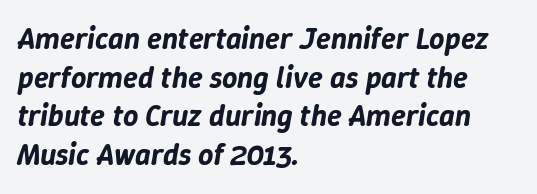
This block has exactly the height ordinary leading produces. Think of a printed novel: that variable character pitch is what you see here. These lines were composed using italics. Inter-character spacing is left at the font's built-in metrics. If you drew a ruler down the left edge, every line would touch it.
